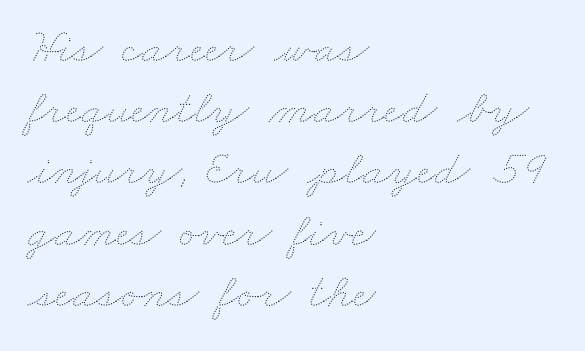
{"bold": "no", "weight": "thin", "width": "wide", "stroke_contrast": "medium", "x_height": "small", "monospaced": "no", "underline": "no", "align": "left", "line_spacing": "normal", "line_spacing_ratio": 1.25, "letter_spacing": "normal", "letter_spacing_em": 0.0, "glyph_px": 49}
